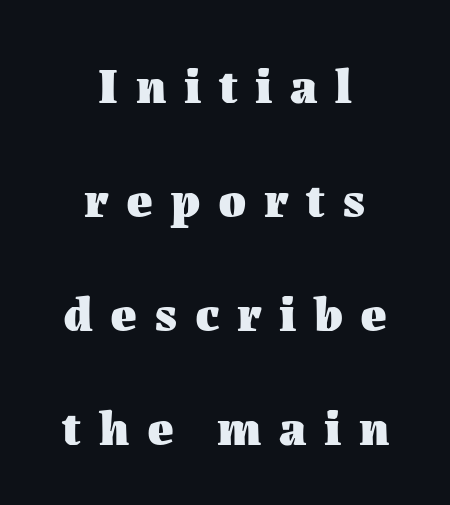
Is the letter spacing exaggerated? Yes — the characters are pushed far apart. Each letter keeps its own natural width here, so spacing adapts to shape. The sample has been set heavy, in full bold. This block would shrink considerably if given ordinary leading; it's expanded now.
